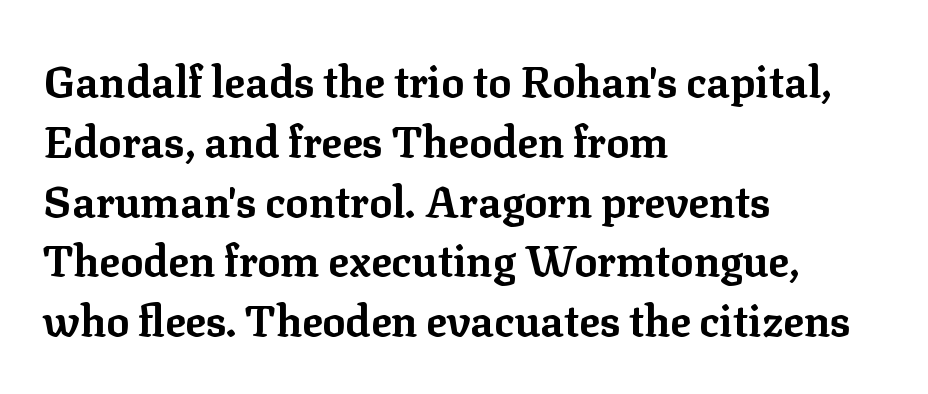
Q: Is the text bold? A: Yes.
Q: Is the text italic (slanted)? A: No, it is upright.
Q: Is the typeface a serif or a sans-serif typeface? A: Serif.
Q: Is the text underlined? A: No.
Q: How is the paragraph aligned? A: Left-aligned.
Q: Is the spacing between letters normal or unusually wide? A: Normal.
Q: Is the spacing between lines tight, normal or loose? A: Normal.
Q: Width (condensed, normal, or wide)? A: Normal.
Q: Stroke contrast? A: Low.
Q: x-height? A: Medium.
Q: Monospaced? A: No.
